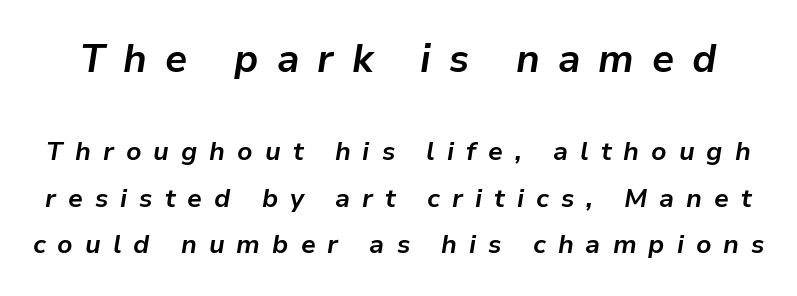
The image shows 39 px bold type, italic (leaning right); set line spacing 1.79x, unusually wide letter spacing (+0.46 em), not underlined; the first (top) block is 1.5x larger; low stroke contrast and a medium x-height.
